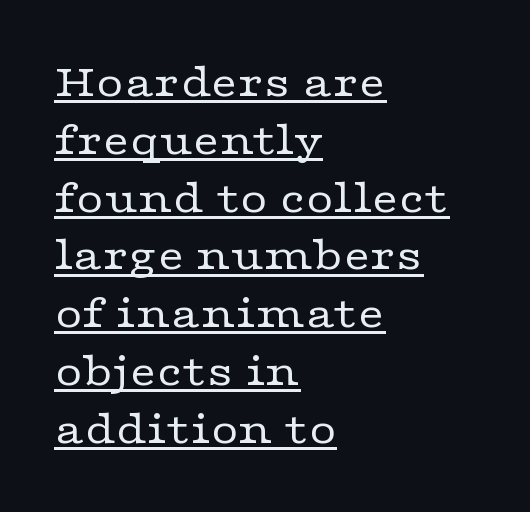
Left-aligned paragraph, ragged on the right. Think of a printed novel: that variable character pitch is what you see here. Students, note that the glyphs here touch the page at normal intervals. Heaviness? Minimal to ordinary, like unemphasized prose.
